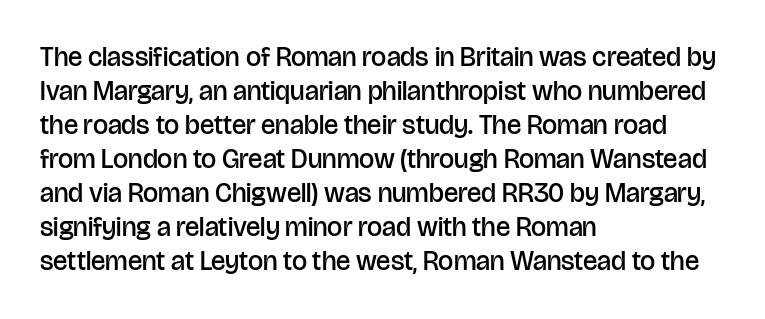
The type sits square on the baseline with zero lean. A clean baseline with only descenders dipping below it. This sample is left-justified, so line endings fall wherever the words run out. Characters follow at the spacing the type designer built in. The font is running at a semibold setting, under full bold. This block has exactly the height ordinary leading produces.
